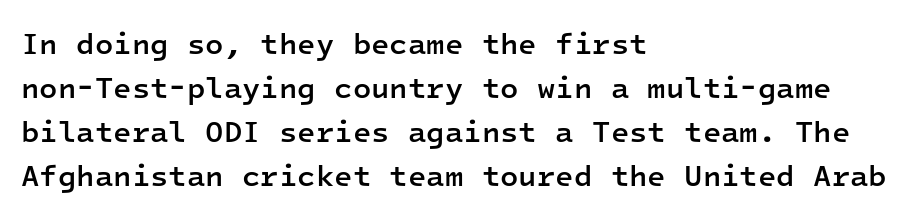
{"serif": "no", "italic": "no", "bold": "semi", "weight": "semibold", "width": "normal", "stroke_contrast": "low", "x_height": "medium", "monospaced": "yes", "underline": "no", "align": "left", "line_spacing": "normal", "line_spacing_ratio": 1.47, "letter_spacing": "normal", "letter_spacing_em": 0.0, "glyph_px": 30}
